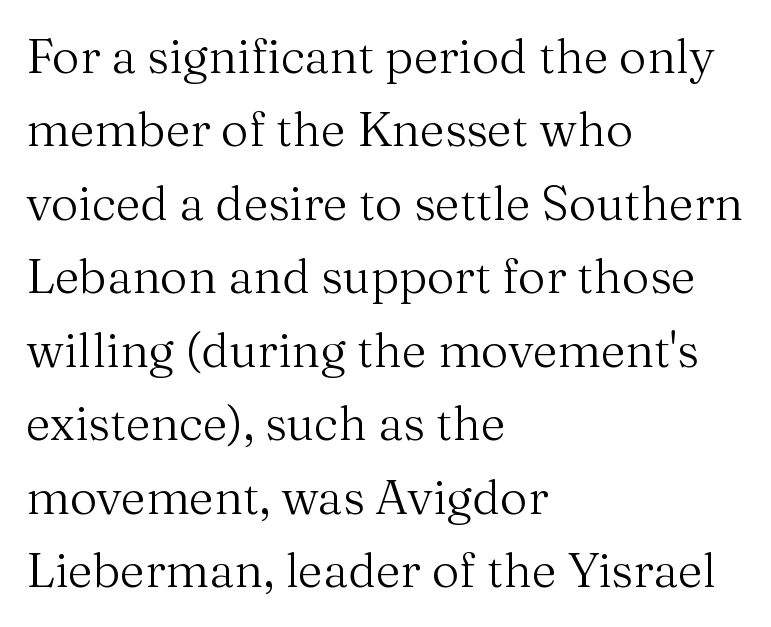
Q: Is the text bold? A: No.
Q: Is the text italic (slanted)? A: No, it is upright.
Q: Is the typeface a serif or a sans-serif typeface? A: Serif.
Q: Is the text underlined? A: No.
Q: How is the paragraph aligned? A: Left-aligned.
Q: Is the spacing between letters normal or unusually wide? A: Normal.
Q: Is the spacing between lines tight, normal or loose? A: Normal.
Q: Width (condensed, normal, or wide)? A: Normal.
Q: Stroke contrast? A: Medium.
Q: x-height? A: Medium.
Q: Monospaced? A: No.
